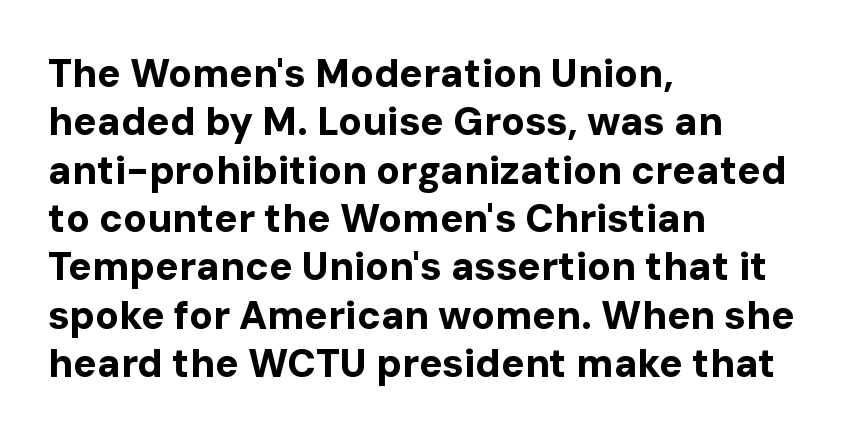
The gap between lines stays unmarked. Nothing unusual about the tracking: characters are spaced as the font intends. Looks like regular typesetting: each glyph gets only the width it needs. In terms of letterform style, serifs are entirely absent.
